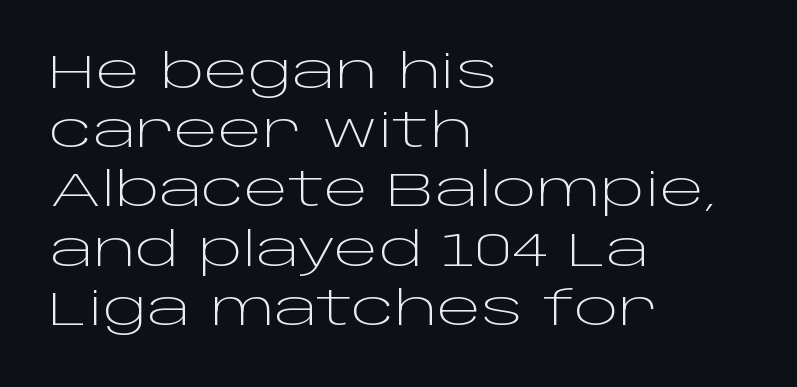
{"serif": "no", "italic": "no", "bold": "no", "weight": "light", "width": "wide", "stroke_contrast": "low", "x_height": "large", "monospaced": "no", "underline": "no", "align": "left", "line_spacing": "normal", "line_spacing_ratio": 1.26, "letter_spacing": "normal", "letter_spacing_em": 0.0, "glyph_px": 47}
